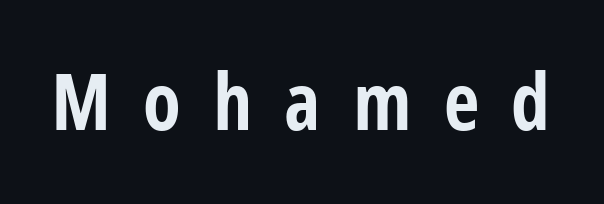
Is there any slant? The stems are plumb. A bare baseline throughout the passage. Looks like regular typesetting: each glyph gets only the width it needs. The face used here is a sans, in the tradition of grotesques and geometrics.
